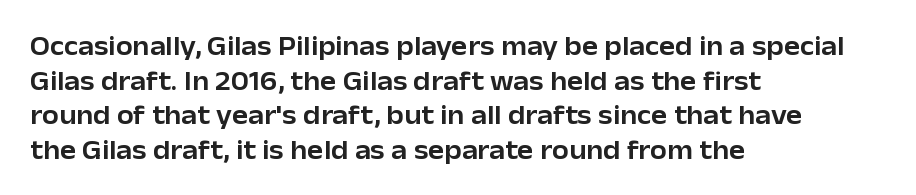
{"italic": "no", "underline": "no", "align": "left", "line_spacing": "normal", "line_spacing_ratio": 1.28, "letter_spacing": "normal", "letter_spacing_em": 0.0, "glyph_px": 27}
